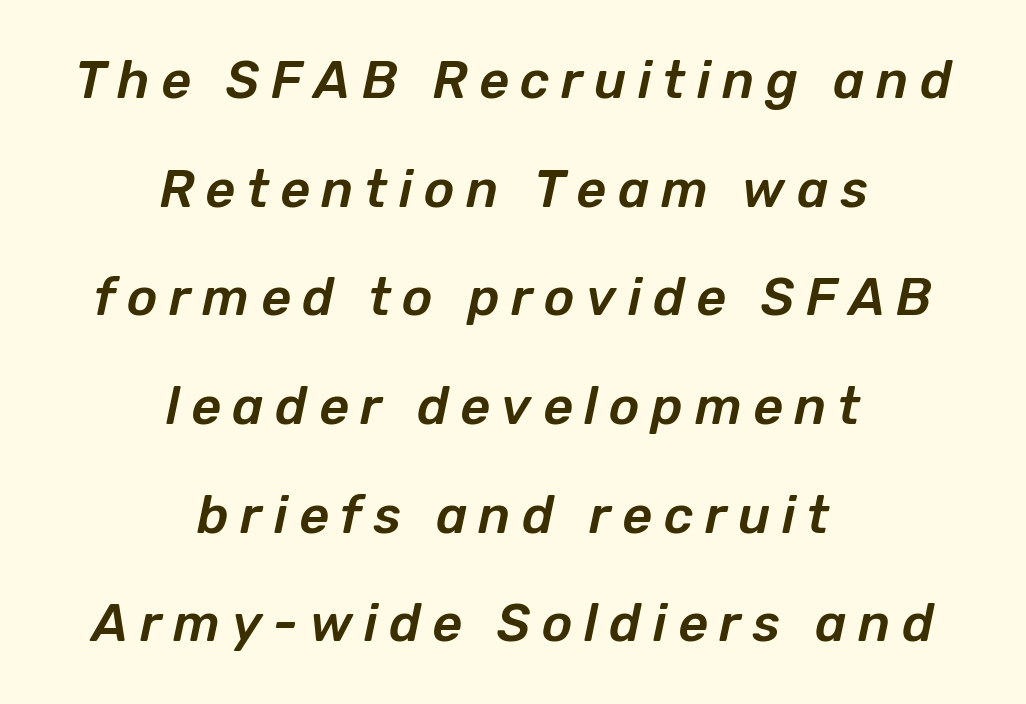
{"italic": "yes", "lean": "right", "slant_degrees": 12, "width": "normal", "stroke_contrast": "low", "x_height": "medium", "monospaced": "no", "underline": "no", "align": "center", "line_spacing": "loose", "line_spacing_ratio": 2.09, "letter_spacing": "wide", "letter_spacing_em": 0.22, "glyph_px": 52}
